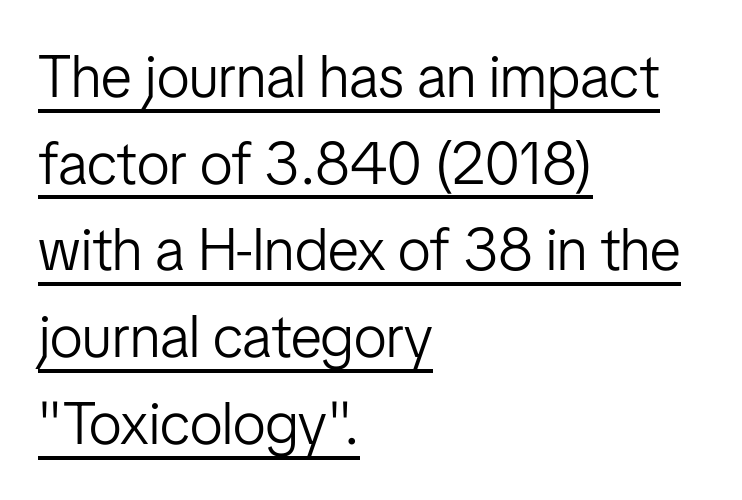
{"serif": "no", "italic": "no", "bold": "no", "weight": "light", "width": "condensed", "stroke_contrast": "low", "x_height": "medium", "monospaced": "no", "underline": "yes", "align": "left", "line_spacing": "normal", "line_spacing_ratio": 1.47, "letter_spacing": "normal", "letter_spacing_em": 0.0, "glyph_px": 59}
